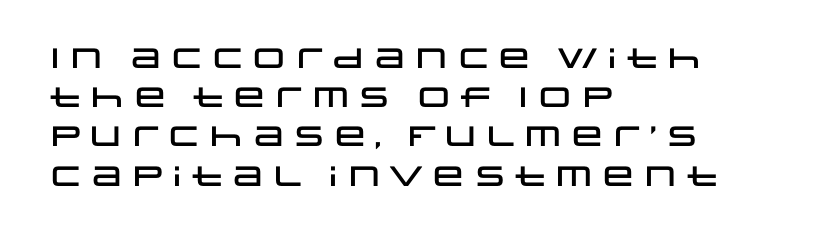
{"serif": "no", "italic": "no", "width": "wide", "stroke_contrast": "low", "x_height": "large", "monospaced": "no", "underline": "no", "align": "left", "line_spacing": "normal", "line_spacing_ratio": 1.4, "letter_spacing": "normal", "letter_spacing_em": 0.0, "glyph_px": 28}
